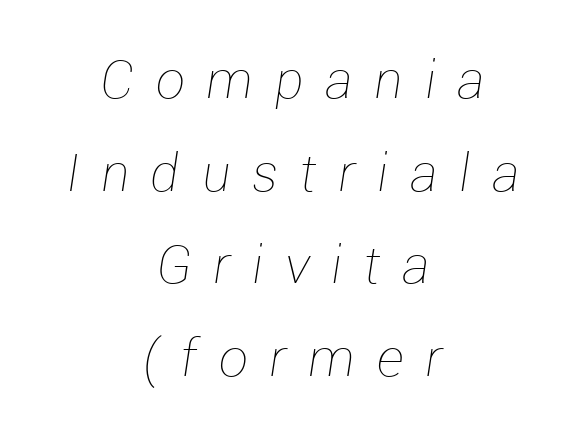
The letters advance in unequal steps, a hallmark of proportional type. Does the lettering tilt? It does — this is italic. The gap between lines stays unmarked. The letterforms sit at book weight or below. Tracking here is generous; glyphs stand well apart from one another. This sample is center-justified, so both line endings float freely.
